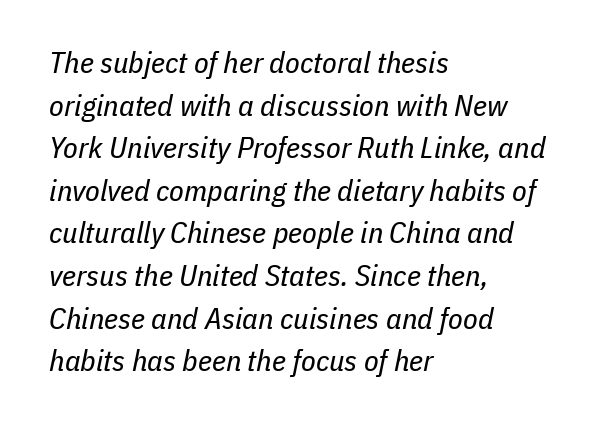
The image shows 30 px regular-weight, condensed type, italic (leaning right); set left-aligned, normal line spacing (1.42x), normal letter spacing, not underlined; low stroke contrast and a medium x-height.
